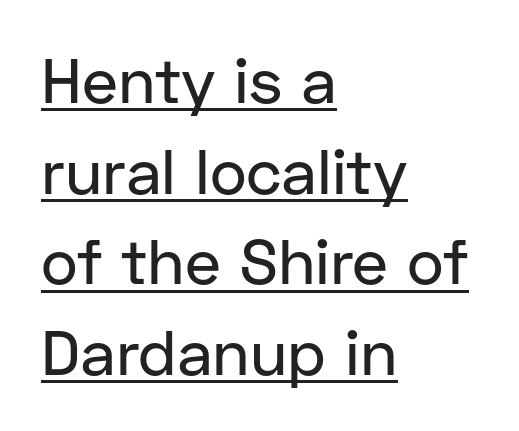
Q: Is the text italic (slanted)? A: No, it is upright.
Q: Is the typeface a serif or a sans-serif typeface? A: Sans-serif.
Q: Is the text underlined? A: Yes.
Q: How is the paragraph aligned? A: Left-aligned.
Q: Is the spacing between letters normal or unusually wide? A: Normal.
Q: Is the spacing between lines tight, normal or loose? A: Normal.
Q: Width (condensed, normal, or wide)? A: Normal.
Q: Stroke contrast? A: Low.
Q: x-height? A: Medium.
Q: Monospaced? A: No.
